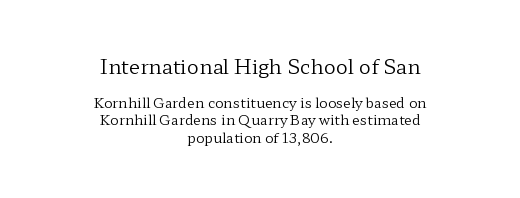
The emphasis by scale lands on block number one, above. The words here are not underlined. Does the copy run flush right? No — it is centered line by line. Stems here are at most as thick as an everyday book face.
